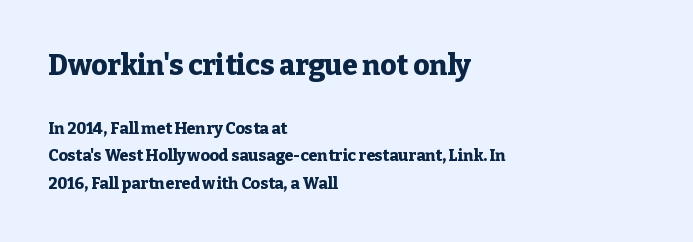
Q: Is the text bold? A: Yes.
Q: Is the text italic (slanted)? A: No, it is upright.
Q: Is the typeface a serif or a sans-serif typeface? A: Serif.
Q: Is the text underlined? A: No.
Q: How is the paragraph aligned? A: Left-aligned.
Q: Is the spacing between letters normal or unusually wide? A: Normal.
Q: Which block of text is set in a larger size, the first (top) or the second (bottom)? A: The first (top) one.
Q: Width (condensed, normal, or wide)? A: Normal.
Q: Stroke contrast? A: Low.
Q: x-height? A: Medium.
Q: Monospaced? A: No.
